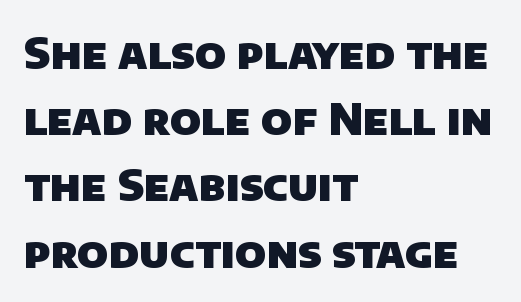
The image shows 43 px heavy sans-serif type; set left-aligned, normal line spacing (1.54x), normal letter spacing, not underlined; low stroke contrast and a large x-height.
